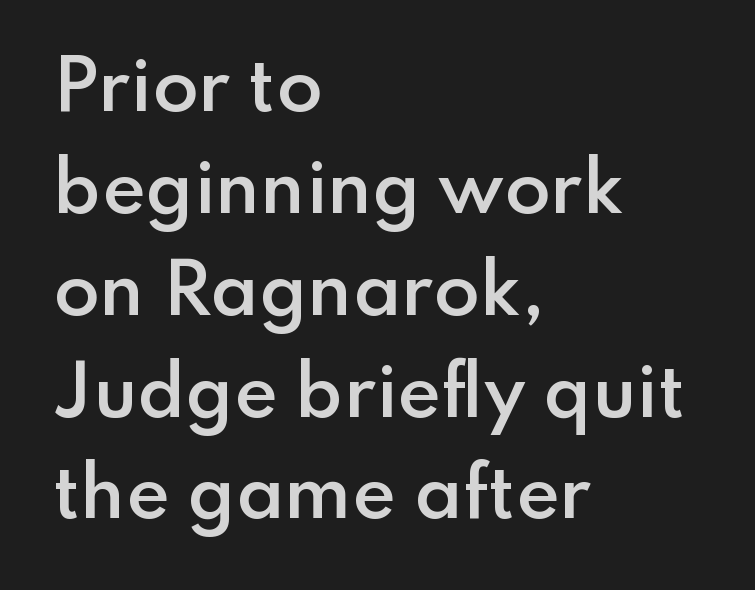
The image shows 67 px semibold sans-serif type, upright; set left-aligned, normal line spacing (1.52x), normal letter spacing, not underlined; low stroke contrast and a small x-height.
